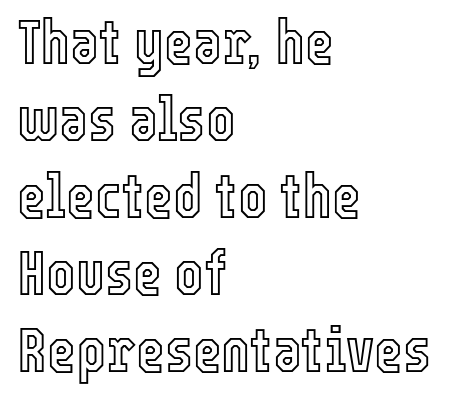
The image shows 62 px condensed type, upright; set left-aligned, line spacing 1.24x, normal letter spacing, not underlined; a medium x-height.
